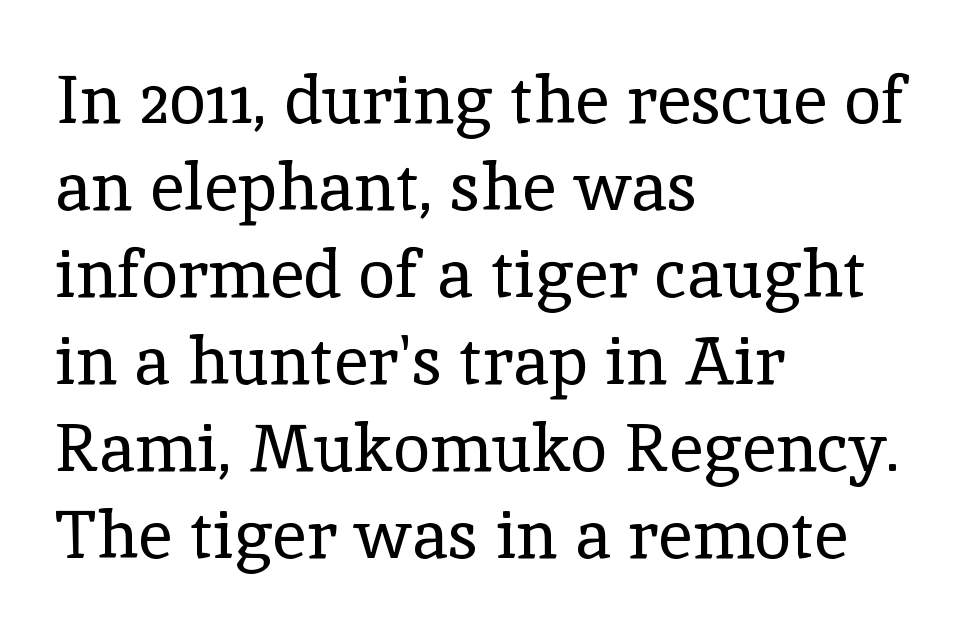
Tall strokes in this sample are plumb rather than angled. Glance below the letters and you will spot only blank space. What kind of face is this? One with serifs. The face used here is proportionally spaced, like ordinary book or web type.
